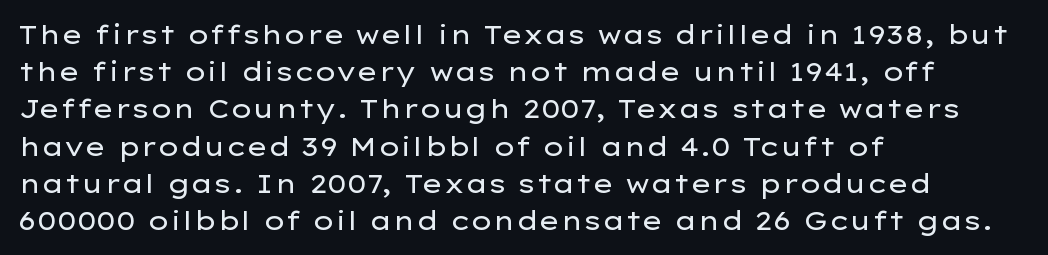
{"italic": "no", "bold": "no", "underline": "no", "align": "left", "line_spacing": "normal", "line_spacing_ratio": 1.43, "letter_spacing": "normal", "letter_spacing_em": 0.0, "glyph_px": 26}
